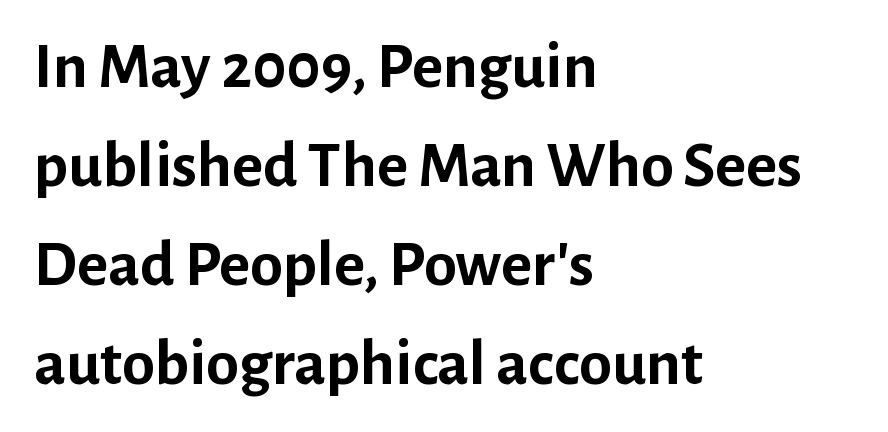
{"serif": "no", "italic": "no", "bold": "yes", "weight": "semibold", "width": "normal", "stroke_contrast": "low", "x_height": "medium", "monospaced": "no", "underline": "no", "align": "left", "line_spacing": "normal", "line_spacing_ratio": 1.5, "letter_spacing": "normal", "letter_spacing_em": 0.0, "glyph_px": 66}
